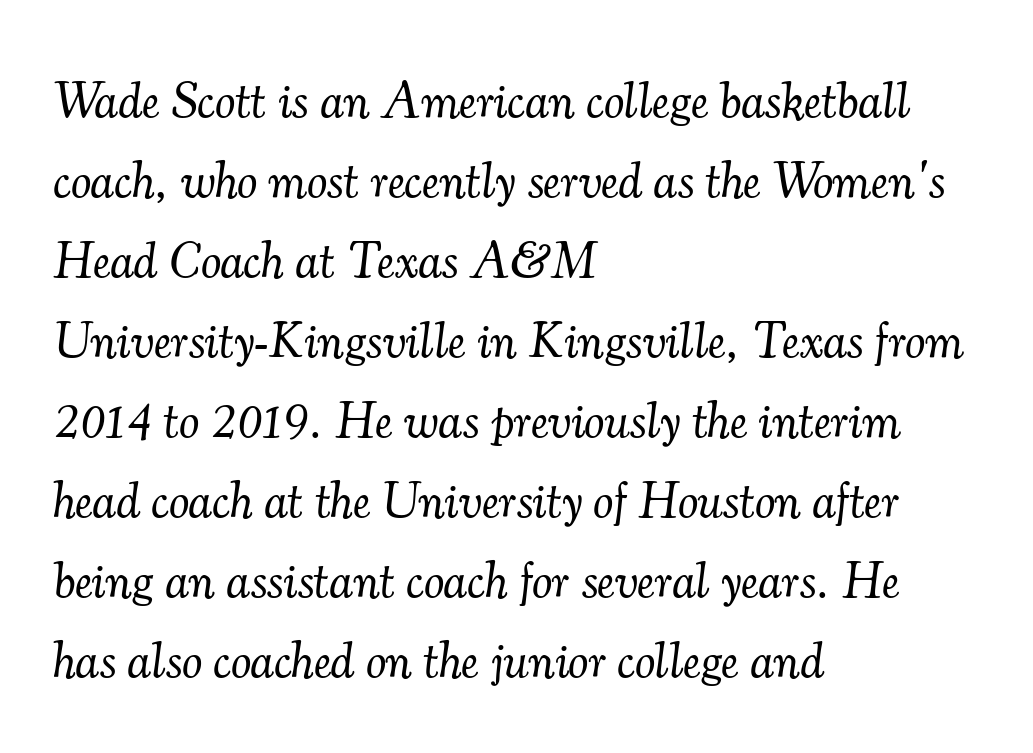
Caption: multi-line text, flush left, ragged right. Nobody drew a line under any word here. Stroke terminals: seriffed. Short note: letters normally spaced. Think standard paragraph weight, or any step lighter than that. Is the type slanted? Yes — the strokes lean at a clear angle.
